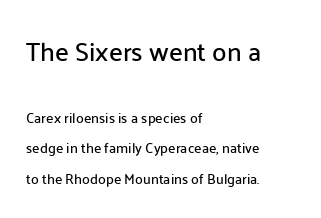
Q: Is the text italic (slanted)? A: No, it is upright.
Q: Is the text underlined? A: No.
Q: How is the paragraph aligned? A: Left-aligned.
Q: Is the spacing between letters normal or unusually wide? A: Normal.
Q: Is the spacing between lines tight, normal or loose? A: Loose.
Q: Which block of text is set in a larger size, the first (top) or the second (bottom)? A: The first (top) one.
